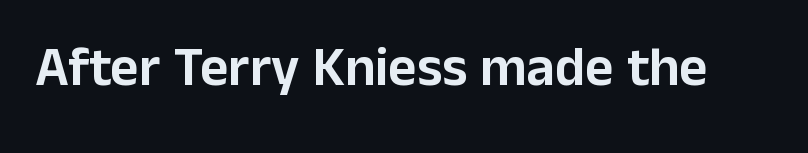
{"serif": "no", "italic": "no", "width": "normal", "stroke_contrast": "low", "x_height": "medium", "monospaced": "no", "underline": "no", "letter_spacing": "normal", "letter_spacing_em": 0.0, "glyph_px": 55}
